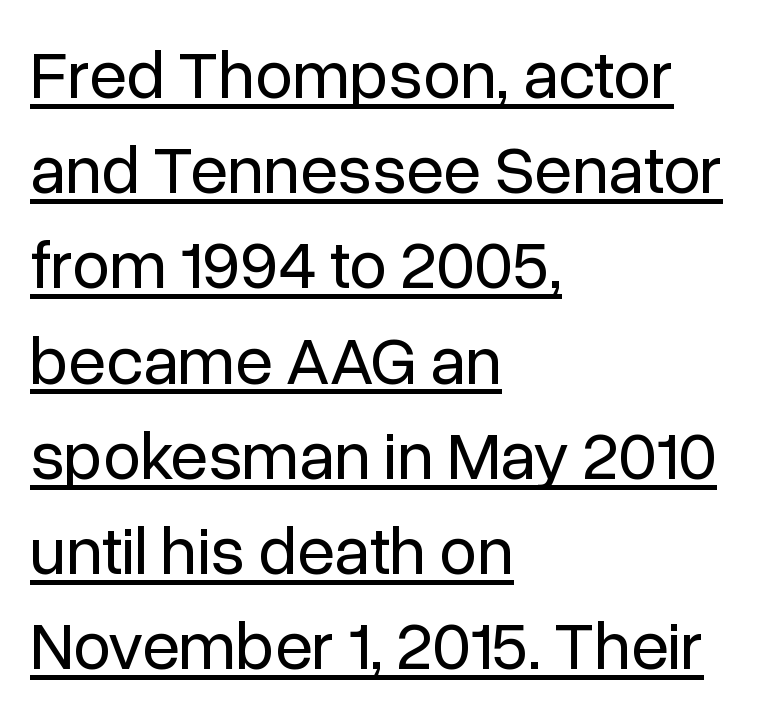
Classification — sans serif. Is this a fixed-width face? No — the glyphs have proportional, varying widths. Unbolded letterforms with no extra heft. Caption: multi-line text, flush left, ragged right.
